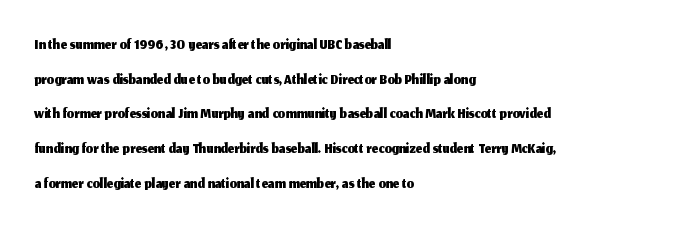
Students, observe: this is what conventionally led text looks like. Has an underline been added? It has not. Words appear dense and cohesive because spacing is normal. If you drew a ruler down the left edge, every line would touch it.
